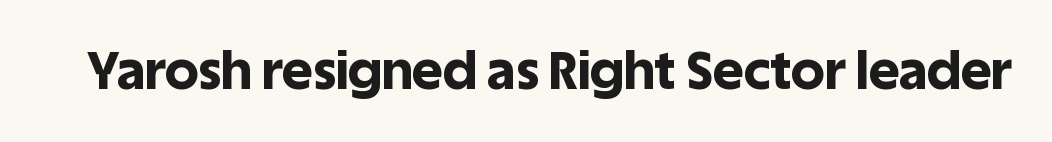
Glance below the letters and you will spot only blank space. Caption: bold face, heavy strokes. Short note: letters normally spaced. Every character sits straight up, as roman type does.
